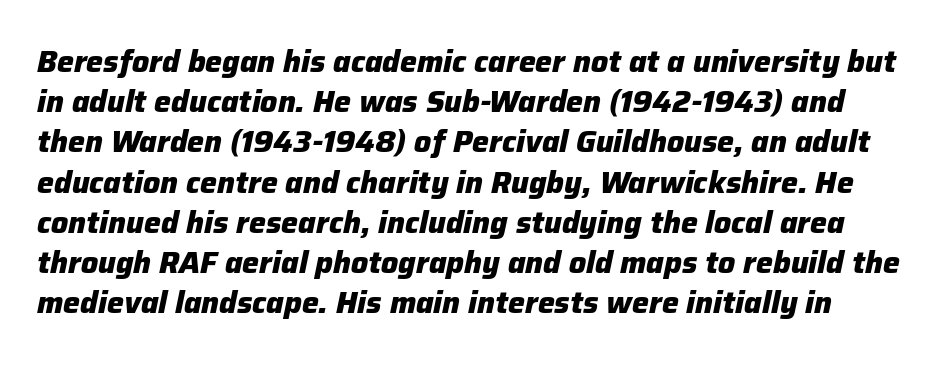
There is no visible air inserted between adjacent glyphs. Quick note: underline off. Note the varied advance widths — an 'i' is clearly narrower than an 'm'. The lines sit at an ordinary, default distance from one another. When letters slant like this, we call the style italic. Plenty of ink on the page — the face is bold.
